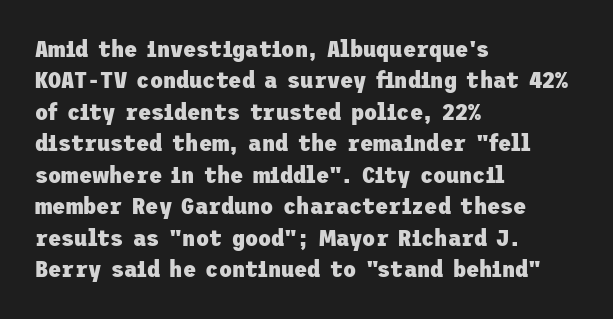
Caption: standard tracking, unaltered. In CSS terms this would be text-align: left. Unlike italic type, these characters show no tilt at all. A dark, heavy texture on the line: the type is bold.
